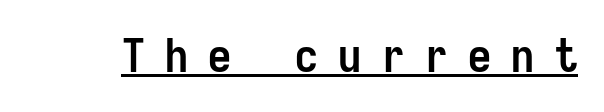
The image shows 46 px semibold, condensed sans-serif type, upright, monospaced; set unusually wide letter spacing (+0.44 em), underlined; low stroke contrast and a medium x-height.
